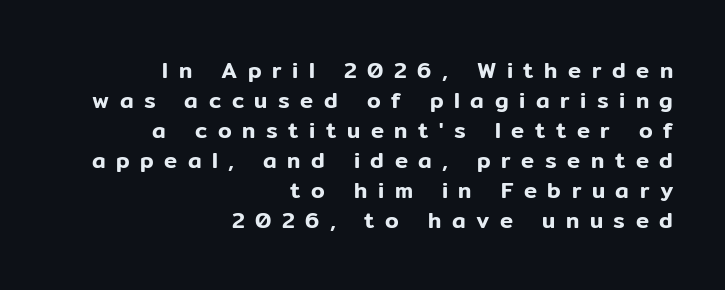
The compositor pushed each line to the right boundary. Students, note that the glyphs here are deliberately spaced far apart. Normally led — the rows are evenly, conventionally spaced. It's the straight-up-and-down kind of type. Beneath every word, the page is bare.
